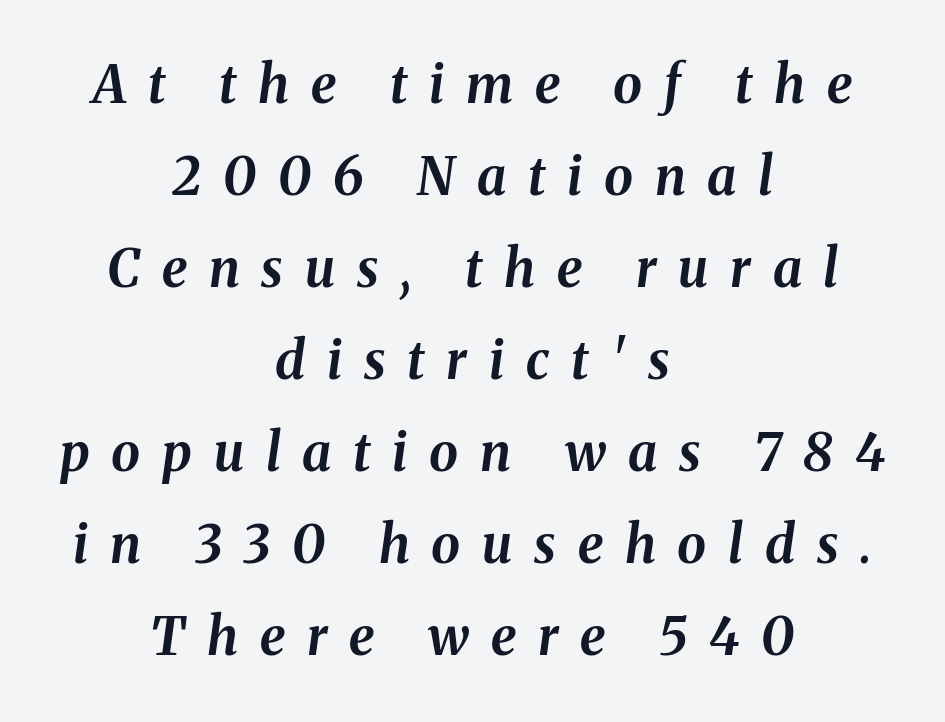
Q: Is the text bold? A: Yes.
Q: Is the text italic (slanted)? A: Yes, it leans right by about 8 degrees.
Q: Is the text underlined? A: No.
Q: How is the paragraph aligned? A: Centered.
Q: Is the spacing between letters normal or unusually wide? A: Unusually wide.
Q: Width (condensed, normal, or wide)? A: Normal.
Q: Stroke contrast? A: Medium.
Q: x-height? A: Medium.
Q: Monospaced? A: No.
